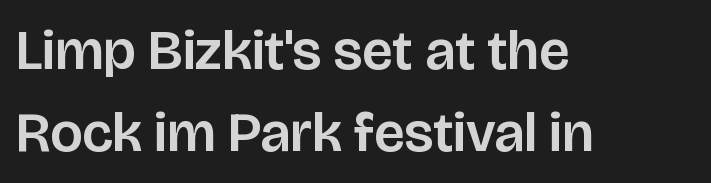
The image shows 56 px sans-serif type, upright; set left-aligned, normal line spacing (1.46x), normal letter spacing, not underlined; low stroke contrast and a large x-height.
